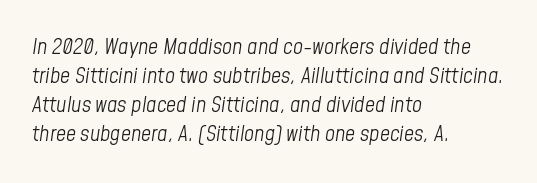
{"italic": "yes", "lean": "right", "slant_degrees": 8, "bold": "no", "underline": "no", "align": "left", "line_spacing": "normal", "line_spacing_ratio": 1.32, "letter_spacing": "normal", "letter_spacing_em": 0.0, "glyph_px": 22}
